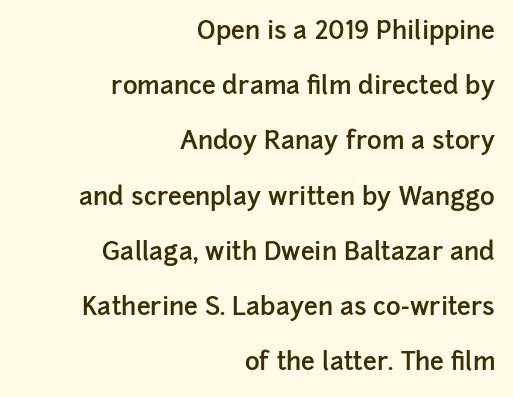
The image shows 25 px text type, upright; set right-aligned, loose line spacing (2.21x), normal letter spacing, not underlined.
